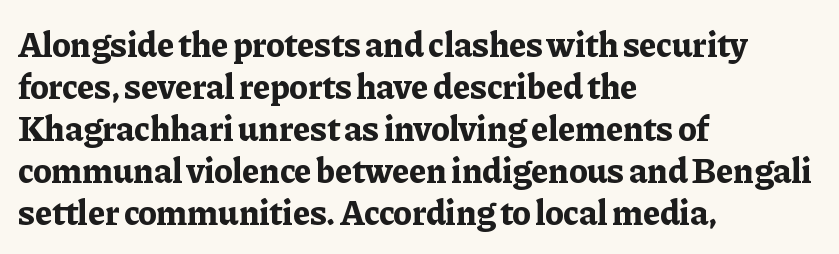
Spacing verdict: proportional, widths tailored to each character. Notice how the passage keeps a crisp vertical edge on the left only. A serif font was chosen for this passage. Characters follow at the spacing the type designer built in. The font's upright variant was chosen for this text.
